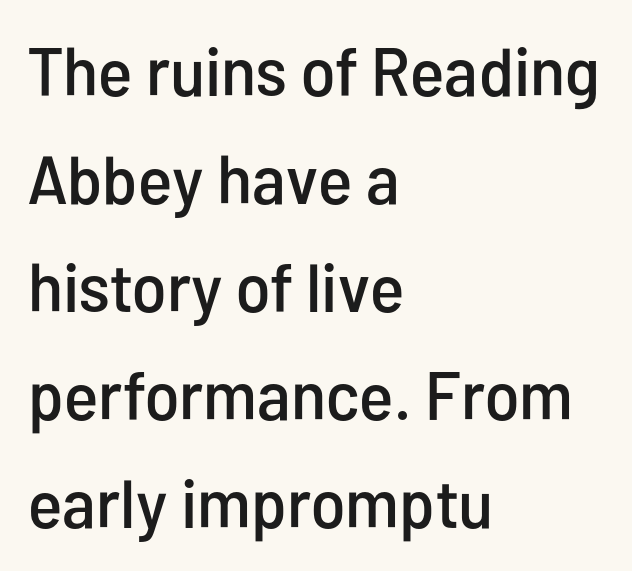
{"serif": "no", "italic": "no", "width": "condensed", "stroke_contrast": "low", "x_height": "medium", "monospaced": "no", "underline": "no", "align": "left", "line_spacing": "normal", "line_spacing_ratio": 1.59, "letter_spacing": "normal", "letter_spacing_em": 0.0, "glyph_px": 68}
